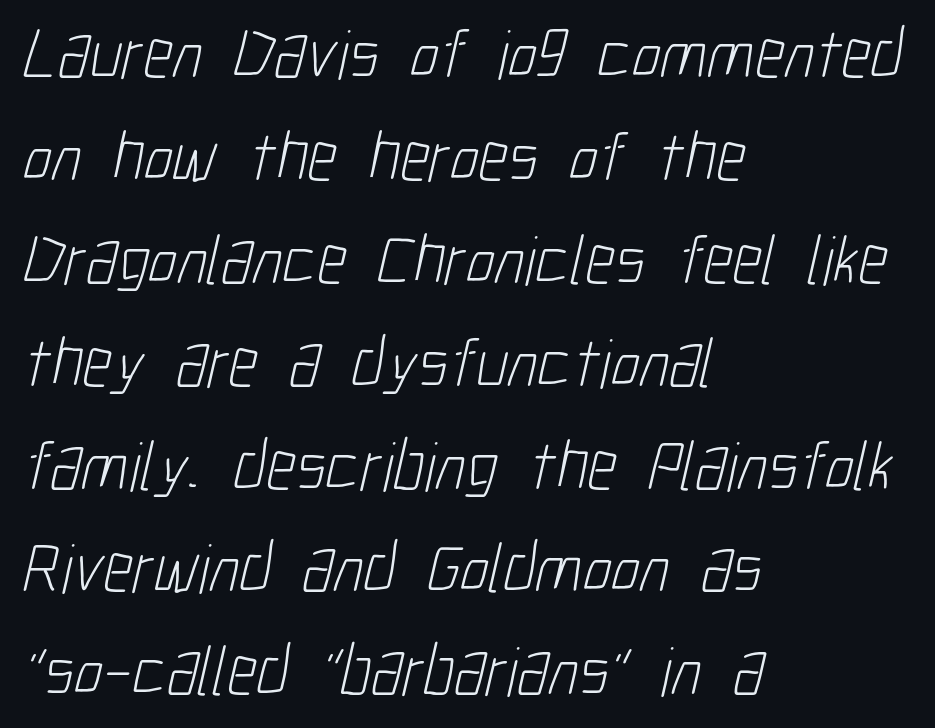
Q: Is the text bold? A: No.
Q: Is the typeface a serif or a sans-serif typeface? A: Sans-serif.
Q: Is the text underlined? A: No.
Q: How is the paragraph aligned? A: Left-aligned.
Q: Is the spacing between letters normal or unusually wide? A: Normal.
Q: Is the spacing between lines tight, normal or loose? A: Normal.
Q: Width (condensed, normal, or wide)? A: Condensed.
Q: Stroke contrast? A: Low.
Q: x-height? A: Medium.
Q: Monospaced? A: No.
